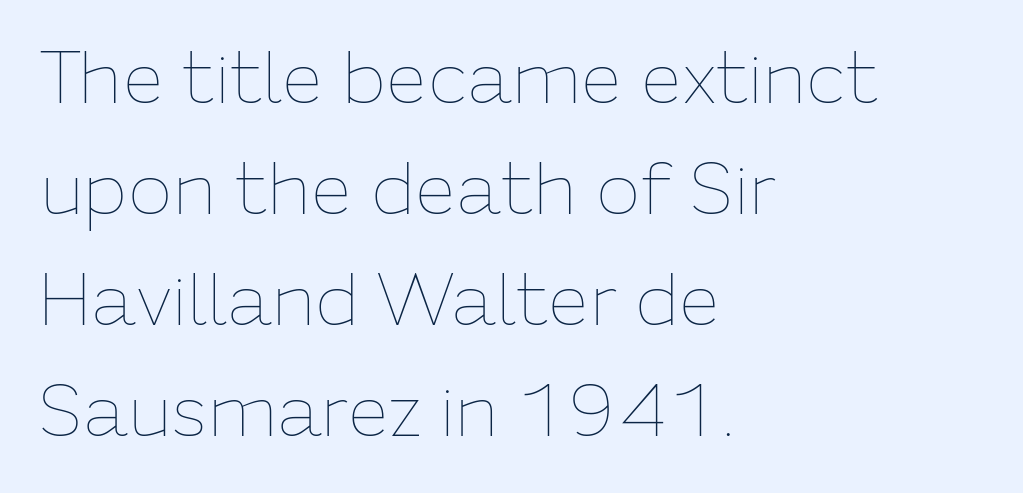
The rendering anchors every line to the left-hand side. Regular leading. The rendering uses natural spacing where letterforms have individual widths. Does extra space separate the letters? No, they use regular spacing. Decoration check: the copy has no underline. Upright lettering throughout.
